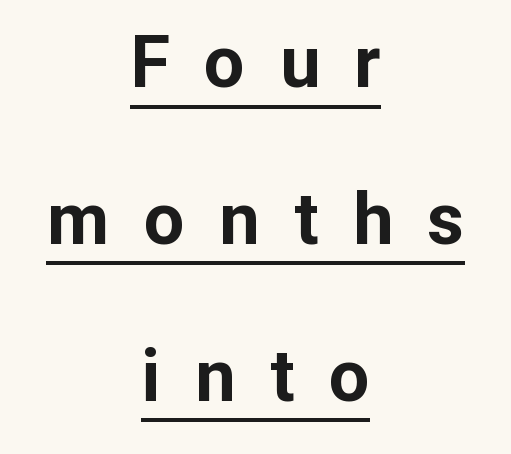
In terms of letterform style, serifs are entirely absent. Unlike italic type, these characters show no tilt at all. Inter-character spacing is expanded well beyond the font's built-in metrics. Teacher's note: observe the equal gaps on both sides — that is centered alignment. Thick stems and heavy bowls — unmistakably bold.
